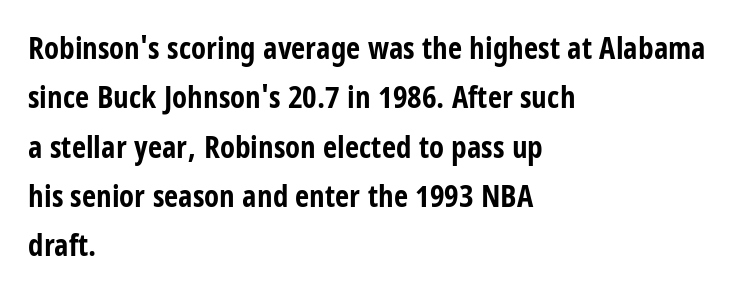
Between one letter and the next there's only the usual sliver of space. Each new line begins a customary step beneath the previous one. Type style note: lacks serifs. Typographic density is high because the face is bold. Italic? Not at all — the glyphs are vertical.
